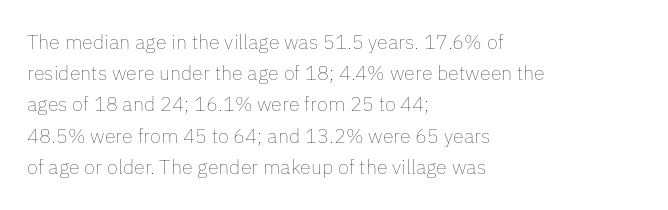
{"italic": "no", "bold": "no", "underline": "no", "align": "left", "line_spacing": "normal", "line_spacing_ratio": 1.56, "letter_spacing": "normal", "letter_spacing_em": 0.0, "glyph_px": 20}
